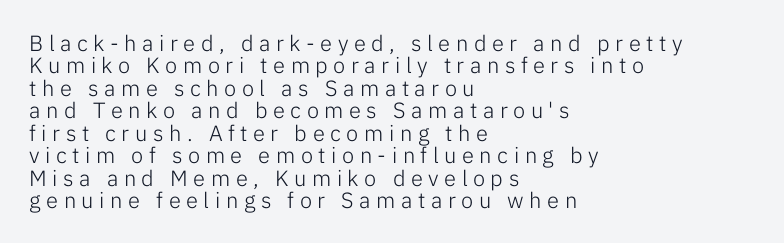
Q: Is the text bold? A: No.
Q: Is the text italic (slanted)? A: No, it is upright.
Q: Is the text underlined? A: No.
Q: How is the paragraph aligned? A: Left-aligned.
Q: Is the spacing between letters normal or unusually wide? A: Unusually wide.
Q: Is the spacing between lines tight, normal or loose? A: Tight.
